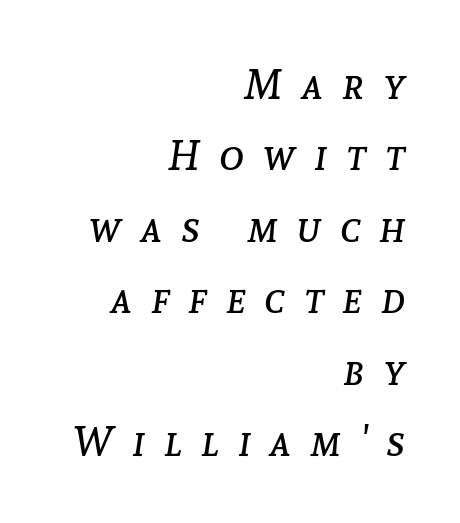
{"italic": "yes", "lean": "right", "slant_degrees": 8, "bold": "no", "weight": "regular", "width": "normal", "stroke_contrast": "low", "x_height": "medium", "monospaced": "no", "underline": "no", "align": "right", "line_spacing": "normal", "line_spacing_ratio": 1.7, "letter_spacing": "wide", "letter_spacing_em": 0.45, "glyph_px": 42}
